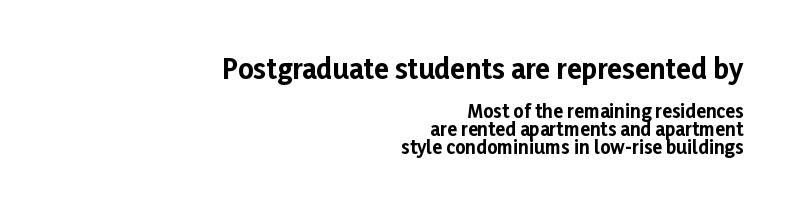
{"italic": "no", "bold": "yes", "underline": "no", "align": "right", "line_spacing": "tight", "line_spacing_ratio": 0.99, "letter_spacing": "normal", "letter_spacing_em": 0.0, "larger_block": "first", "size_ratio": 1.5, "glyph_px": 27}
